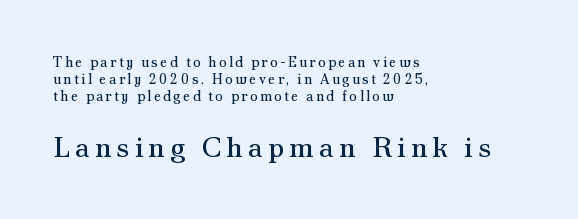
Think of a printed novel: that variable character pitch is what you see here. A typesetter would label this face a serif. Bigger letters appear in the bottom chunk; the top chunk is reduced. No italicization has been applied; the sample stays upright. Glance below the letters and you will spot only blank space. Caption: face not bold, strokes unweighted.
